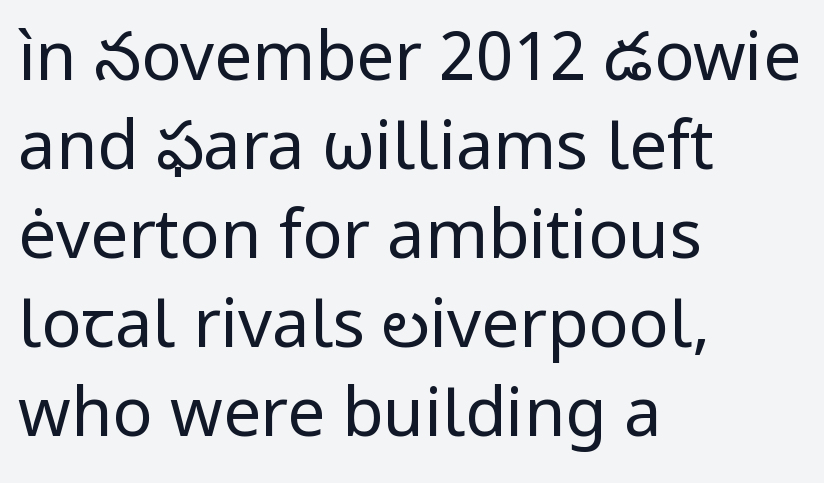
The image shows 67 px regular-weight sans-serif type, upright; set left-aligned, normal line spacing (1.33x), normal letter spacing, not underlined; low stroke contrast and a medium x-height.
